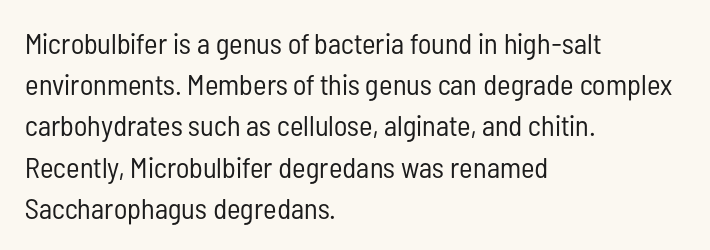
The image shows 29 px regular-weight, condensed sans-serif type, upright; set left-aligned, normal line spacing (1.42x), normal letter spacing, not underlined; low stroke contrast and a medium x-height.
